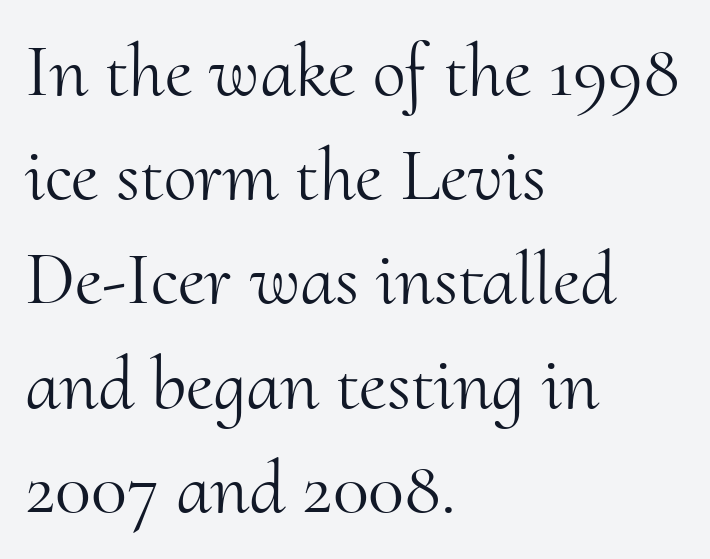
Interline gaps are of average width in this sample. Decoration check: the copy has no underline. Is the letter spacing exaggerated? No — it looks like the ordinary default. Serifs: yes, visible at the terminals of the letterforms. The passage shown is typed in a proportional face where columns would drift.
